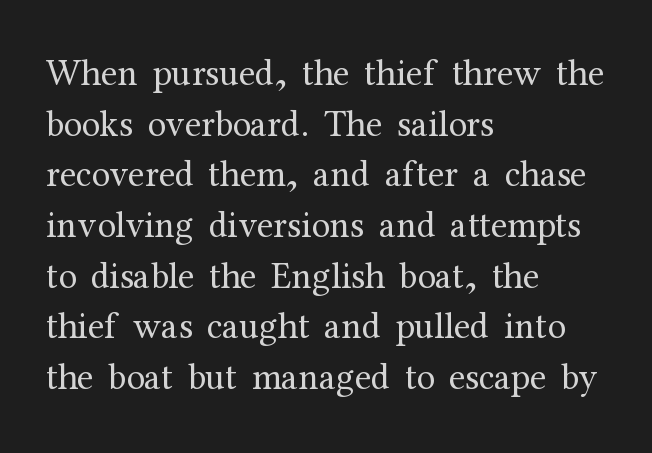
{"serif": "yes", "italic": "no", "bold": "no", "weight": "regular", "width": "normal", "stroke_contrast": "medium", "x_height": "medium", "monospaced": "no", "underline": "no", "align": "left", "line_spacing": "normal", "line_spacing_ratio": 1.37, "letter_spacing": "normal", "letter_spacing_em": 0.0, "glyph_px": 37}
